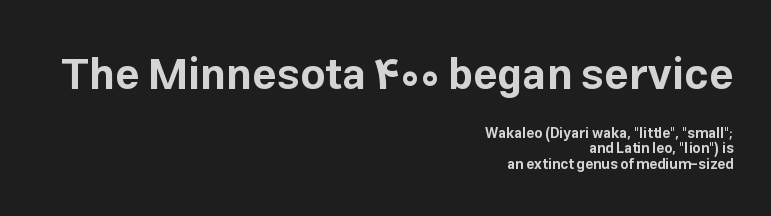
Q: Is the text bold? A: Yes.
Q: Is the text italic (slanted)? A: No, it is upright.
Q: Is the typeface a serif or a sans-serif typeface? A: Sans-serif.
Q: Is the text underlined? A: No.
Q: How is the paragraph aligned? A: Right-aligned.
Q: Is the spacing between letters normal or unusually wide? A: Normal.
Q: Is the spacing between lines tight, normal or loose? A: Tight.
Q: Which block of text is set in a larger size, the first (top) or the second (bottom)? A: The first (top) one.
Q: Width (condensed, normal, or wide)? A: Normal.
Q: Stroke contrast? A: Low.
Q: x-height? A: Medium.
Q: Monospaced? A: No.
